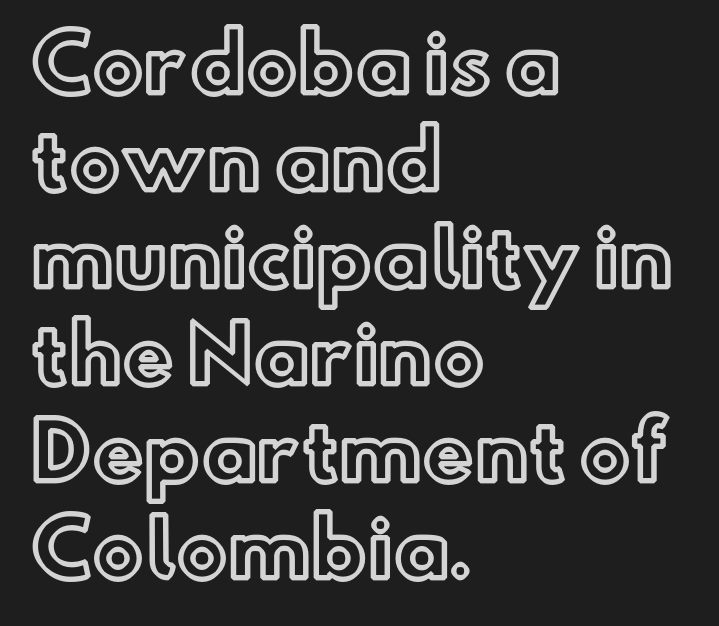
{"italic": "no", "width": "normal", "x_height": "small", "monospaced": "no", "underline": "no", "align": "left", "line_spacing": "normal", "line_spacing_ratio": 1.26, "letter_spacing": "normal", "letter_spacing_em": 0.0, "glyph_px": 77}
